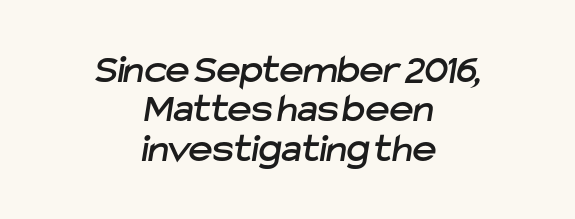
Visually the block forms a symmetrical silhouette, jagged on both flanks. Default kerning and tracking; the words read as compact shapes. The passage shown is typeset with a sans-serif family. Bare-footed words on every line.
